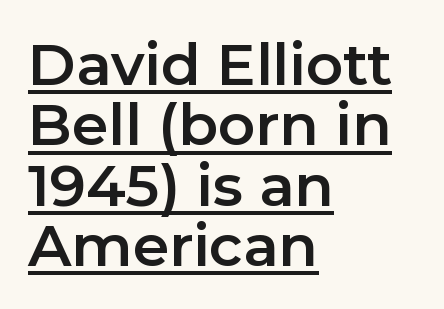
Q: Is the text italic (slanted)? A: No, it is upright.
Q: Is the typeface a serif or a sans-serif typeface? A: Sans-serif.
Q: Is the text underlined? A: Yes.
Q: How is the paragraph aligned? A: Left-aligned.
Q: Is the spacing between letters normal or unusually wide? A: Normal.
Q: Is the spacing between lines tight, normal or loose? A: Tight.
Q: Width (condensed, normal, or wide)? A: Normal.
Q: Stroke contrast? A: Low.
Q: x-height? A: Medium.
Q: Monospaced? A: No.
